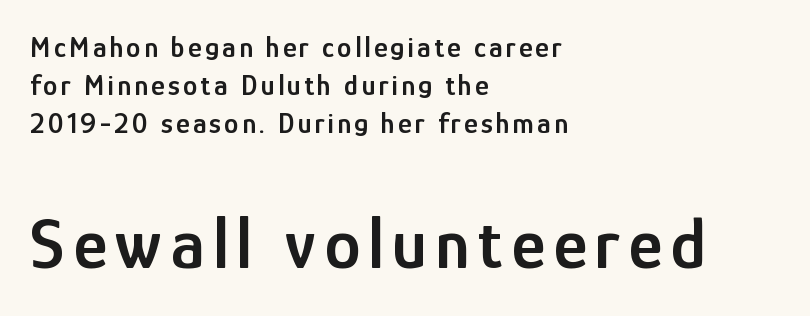
The image shows 73 px semibold, condensed sans-serif type, upright; set left-aligned, normal line spacing (1.31x), not underlined; the second (bottom) block is 2.52x larger; low stroke contrast and a medium x-height.
